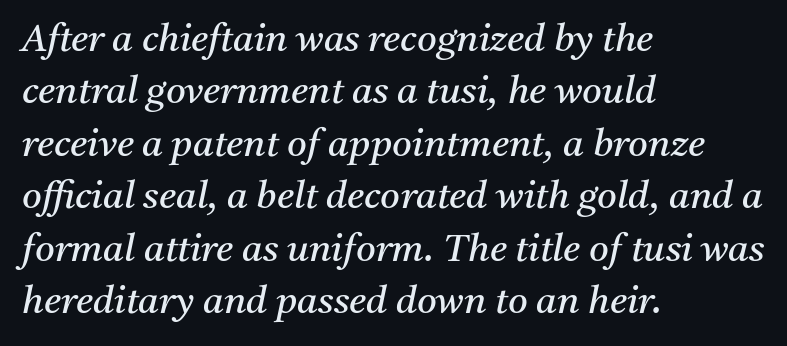
{"serif": "yes", "italic": "yes", "lean": "right", "slant_degrees": 11, "bold": "no", "weight": "regular", "width": "normal", "stroke_contrast": "medium", "x_height": "medium", "monospaced": "no", "underline": "no", "align": "left", "line_spacing": "normal", "line_spacing_ratio": 1.38, "letter_spacing": "normal", "letter_spacing_em": 0.0, "glyph_px": 38}
